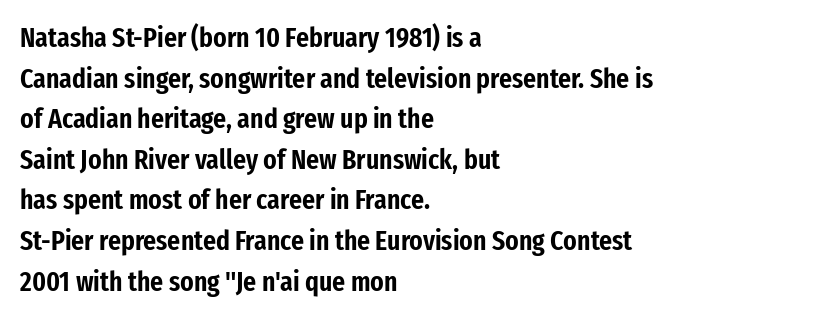
The image shows 28 px condensed sans-serif type, upright; set left-aligned, normal line spacing (1.45x), normal letter spacing, not underlined; low stroke contrast and a medium x-height.
